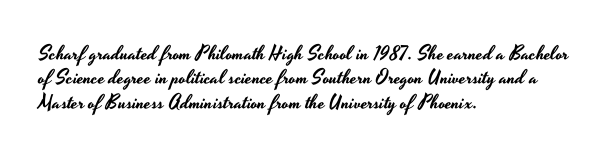
The image shows 20 px text type; set left-aligned, line spacing 1.22x, normal letter spacing, not underlined.
